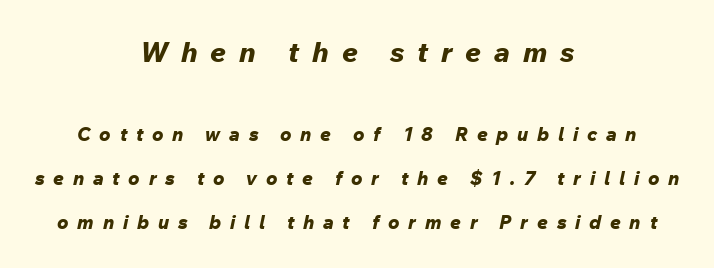
The rendering uses a large line-height, opening up the rows. Does the weight exceed regular? Yes, all the way to bold. This rendering uses center alignment, leaving both contours irregular but symmetric. Proportional: the letters do not fall into vertical columns. You get the large type first, then a drop to smaller type.
